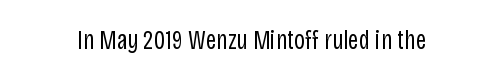
Q: Is the text bold? A: No.
Q: Is the text italic (slanted)? A: No, it is upright.
Q: Is the text underlined? A: No.
Q: Is the spacing between letters normal or unusually wide? A: Normal.
